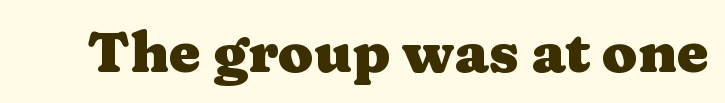
The image shows 57 px heavy, wide serif type, upright; set normal letter spacing, not underlined; medium stroke contrast and a medium x-height.
